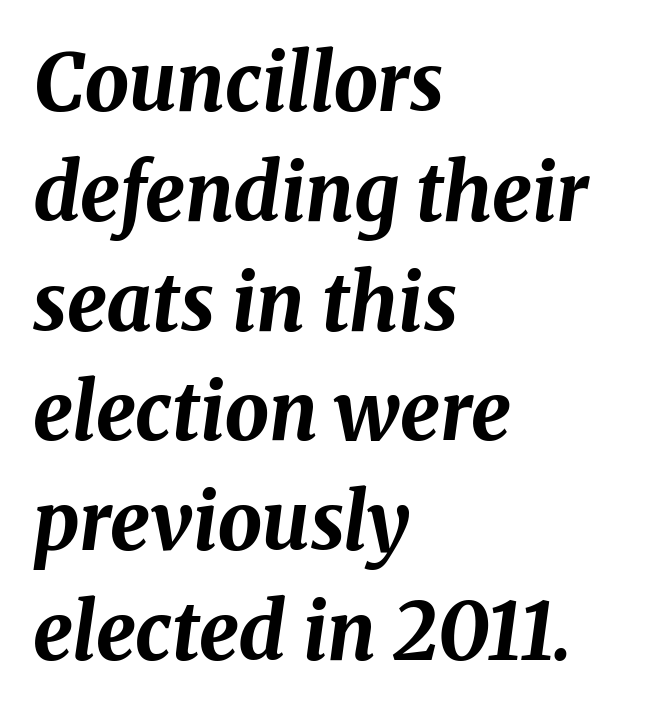
Vertical spacing — default. No word sits above an underline. This sample is left-justified, so line endings fall wherever the words run out. The sample has been set heavy, in full bold. Letter spacing: default.
